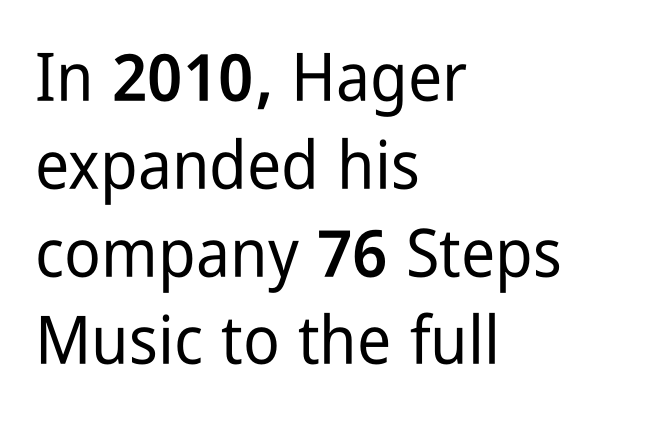
The image shows 67 px condensed sans-serif type, upright; set left-aligned, normal line spacing (1.31x), normal letter spacing, not underlined; low stroke contrast and a medium x-height.
